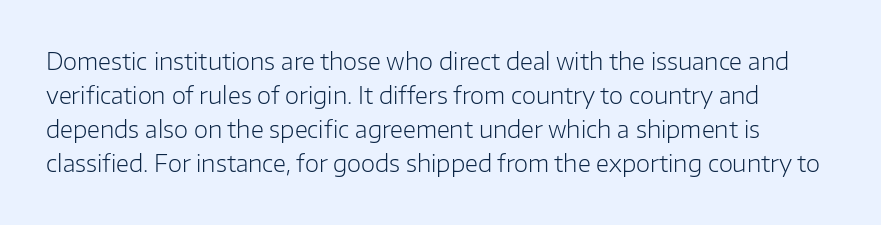
The vertical gap from one line to the next is medium. In terms of posture, this sample is upright. The characters are drawn with everyday or finer stroke widths. This rendering features lettering with no underline. Inter-character spacing is left at the font's built-in metrics.
